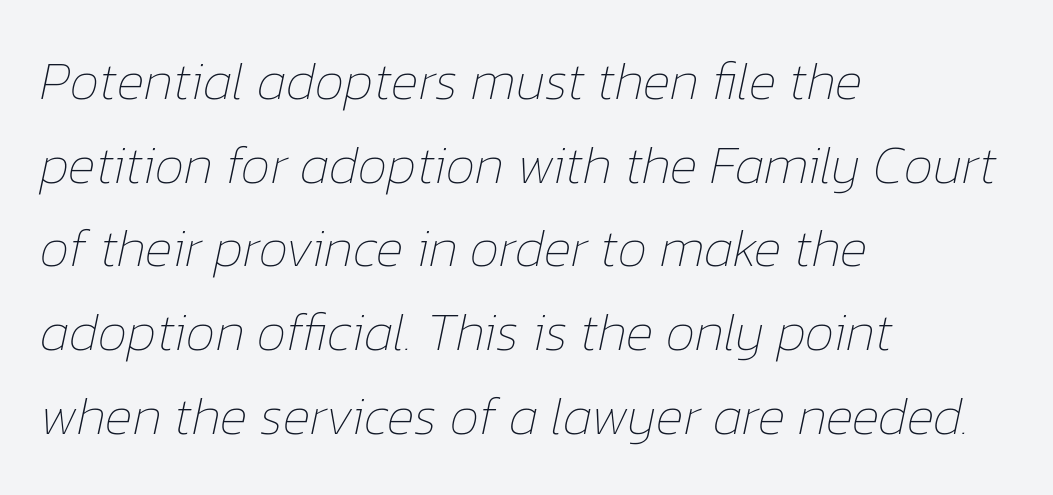
The image shows 53 px thin type, italic (leaning right); set left-aligned, normal line spacing (1.58x), normal letter spacing, not underlined; low stroke contrast and a medium x-height.
